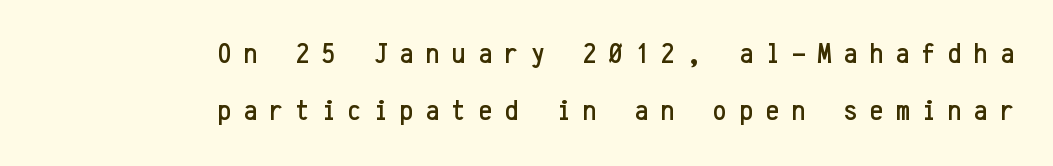
Q: Is the text italic (slanted)? A: No, it is upright.
Q: Is the typeface a serif or a sans-serif typeface? A: Sans-serif.
Q: Is the text underlined? A: No.
Q: How is the paragraph aligned? A: Right-aligned.
Q: Is the spacing between letters normal or unusually wide? A: Unusually wide.
Q: Is the spacing between lines tight, normal or loose? A: Loose.
Q: Width (condensed, normal, or wide)? A: Condensed.
Q: Stroke contrast? A: Low.
Q: x-height? A: Medium.
Q: Monospaced? A: Yes.
